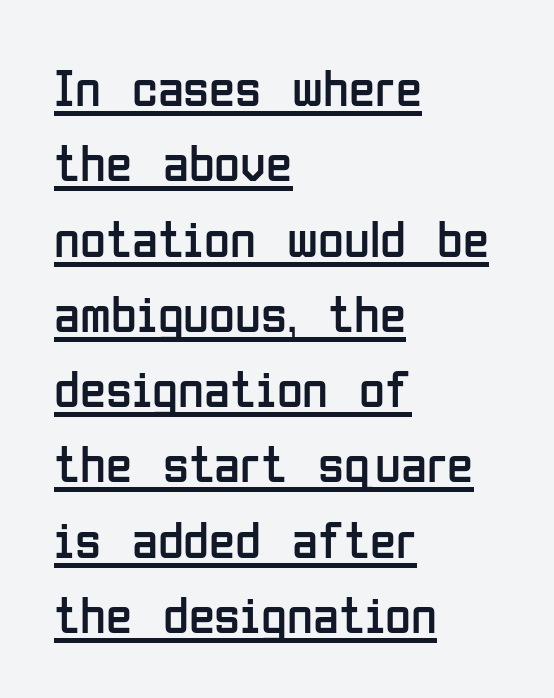
Q: Is the text bold? A: No.
Q: Is the text italic (slanted)? A: No, it is upright.
Q: Is the typeface a serif or a sans-serif typeface? A: Sans-serif.
Q: Is the text underlined? A: Yes.
Q: How is the paragraph aligned? A: Left-aligned.
Q: Is the spacing between letters normal or unusually wide? A: Normal.
Q: Is the spacing between lines tight, normal or loose? A: Normal.
Q: Width (condensed, normal, or wide)? A: Condensed.
Q: Stroke contrast? A: Low.
Q: x-height? A: Medium.
Q: Monospaced? A: No.
